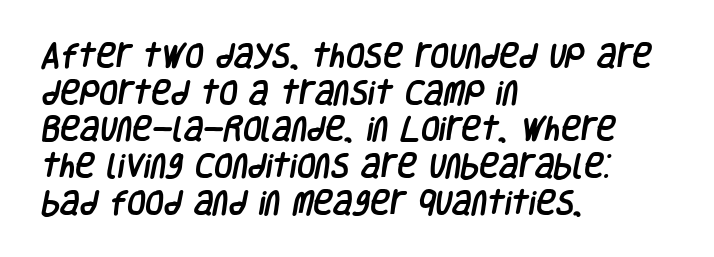
The image shows 27 px text type; set left-aligned, normal line spacing (1.36x), normal letter spacing, not underlined.
